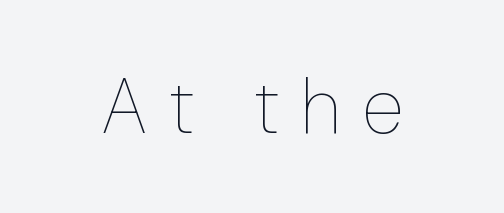
{"italic": "no", "bold": "no", "weight": "thin", "width": "normal", "stroke_contrast": "low", "x_height": "medium", "monospaced": "no", "underline": "no", "letter_spacing": "wide", "letter_spacing_em": 0.27, "glyph_px": 78}
